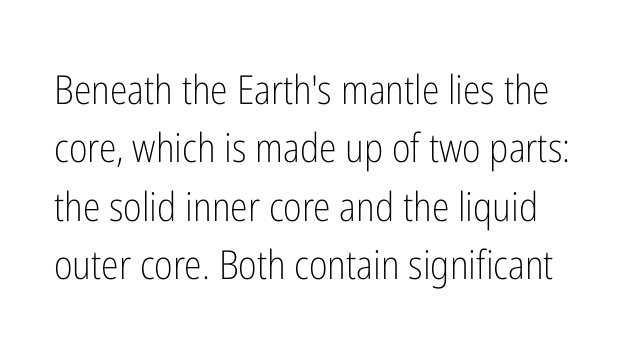
These lines are rendered in a variable-pitch font. Caption: face not bold, strokes unweighted. Students, note that the glyphs here touch the page at normal intervals. The space directly below the letters is spotless. Nothing sits at the stroke ends, so this counts as sans-serif. It's the straight-up-and-down kind of type.
